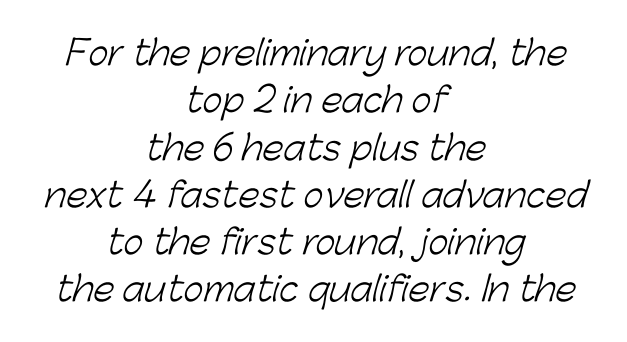
{"serif": "no", "bold": "no", "weight": "light", "width": "normal", "stroke_contrast": "low", "x_height": "medium", "monospaced": "no", "underline": "no", "align": "center", "line_spacing": "normal", "line_spacing_ratio": 1.39, "letter_spacing": "normal", "letter_spacing_em": 0.0, "glyph_px": 34}
